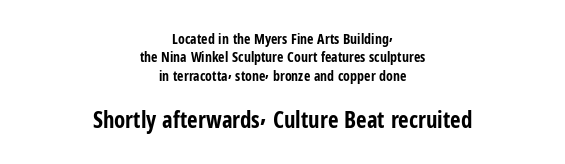
The image shows 23 px bold type, upright; set centered, normal line spacing (1.32x), normal letter spacing, not underlined; the second (bottom) block is 1.64x larger.
